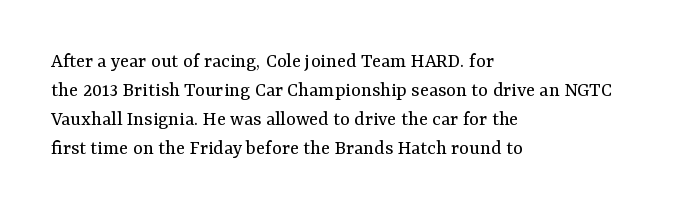
{"italic": "no", "bold": "no", "underline": "no", "align": "left", "line_spacing": "normal", "line_spacing_ratio": 1.38, "letter_spacing": "normal", "letter_spacing_em": 0.0, "glyph_px": 21}
